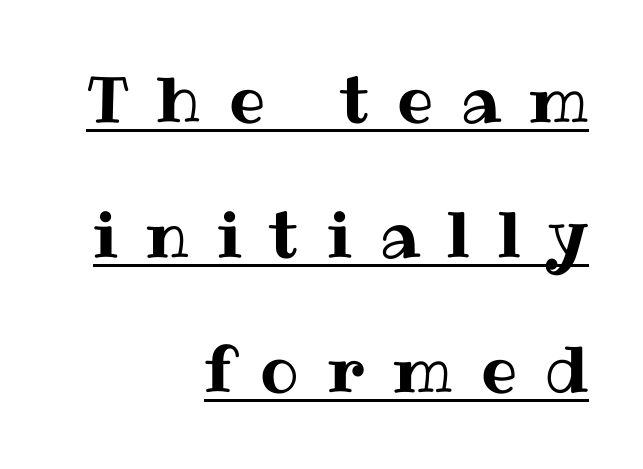
Q: Is the text italic (slanted)? A: No, it is upright.
Q: Is the text underlined? A: Yes.
Q: How is the paragraph aligned? A: Right-aligned.
Q: Is the spacing between letters normal or unusually wide? A: Unusually wide.
Q: Is the spacing between lines tight, normal or loose? A: Loose.
Q: Width (condensed, normal, or wide)? A: Normal.
Q: Stroke contrast? A: Medium.
Q: x-height? A: Medium.
Q: Monospaced? A: No.
